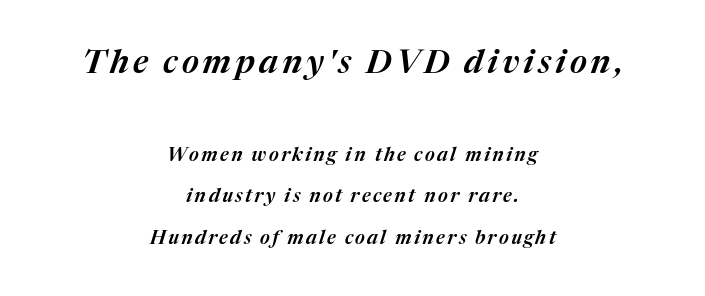
{"italic": "yes", "lean": "right", "slant_degrees": 17, "width": "normal", "stroke_contrast": "medium", "x_height": "medium", "monospaced": "no", "underline": "no", "align": "center", "line_spacing": "loose", "line_spacing_ratio": 2.19, "larger_block": "first", "size_ratio": 1.74, "glyph_px": 33}
